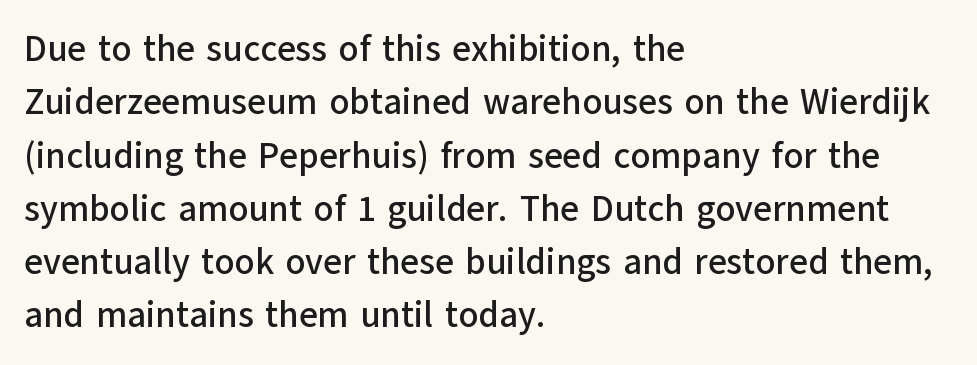
Q: Is the text italic (slanted)? A: No, it is upright.
Q: Is the typeface a serif or a sans-serif typeface? A: Sans-serif.
Q: Is the text underlined? A: No.
Q: How is the paragraph aligned? A: Left-aligned.
Q: Is the spacing between letters normal or unusually wide? A: Normal.
Q: Is the spacing between lines tight, normal or loose? A: Normal.
Q: Width (condensed, normal, or wide)? A: Normal.
Q: Stroke contrast? A: Low.
Q: x-height? A: Medium.
Q: Monospaced? A: No.
